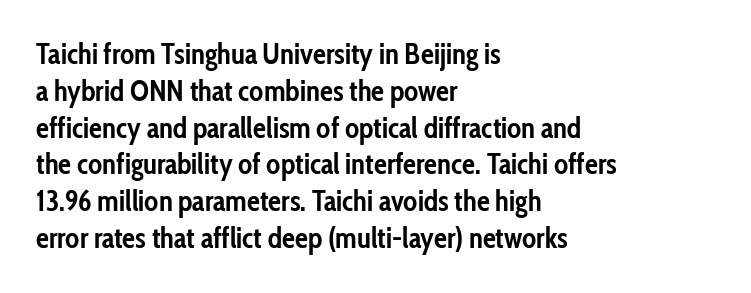
{"serif": "no", "italic": "no", "bold": "yes", "weight": "semibold", "width": "condensed", "stroke_contrast": "low", "x_height": "medium", "monospaced": "no", "underline": "no", "align": "left", "line_spacing": "normal", "line_spacing_ratio": 1.27, "letter_spacing": "normal", "letter_spacing_em": 0.0, "glyph_px": 29}
